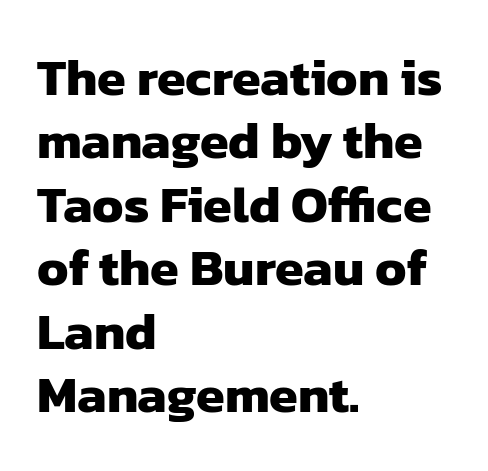
Notice how thick the strokes are: this is what a full bold looks like. Short note: letters normally spaced. Quick note: underline off. A typesetter would call this proportional, since set widths differ per character. Unlike a traditional serif, this face leaves its strokes unadorned.
